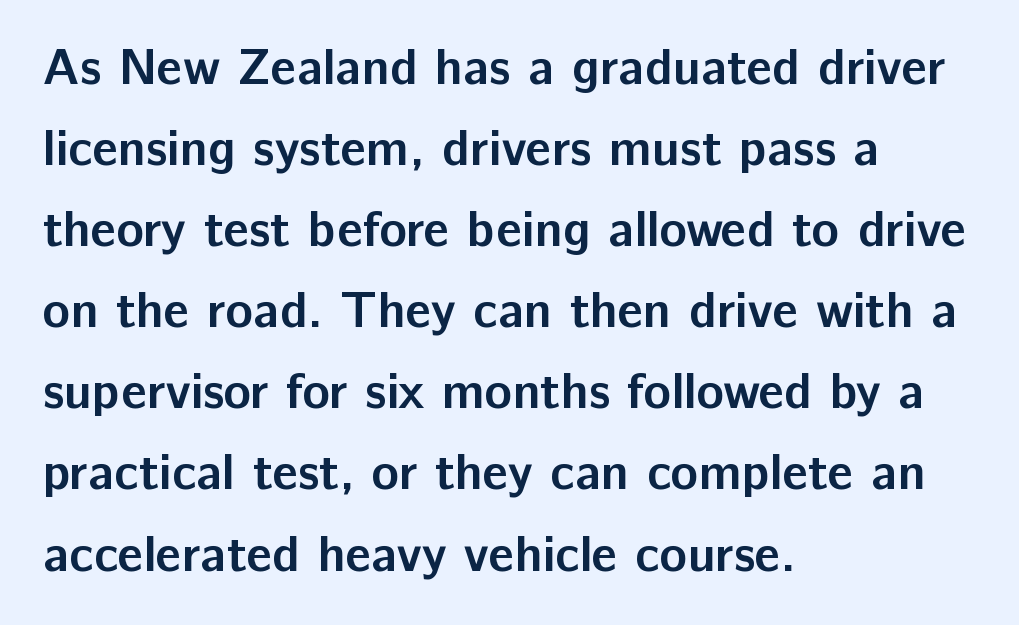
The image shows 51 px semibold sans-serif type, upright; set left-aligned, normal line spacing (1.59x), normal letter spacing, not underlined; low stroke contrast and a medium x-height.
